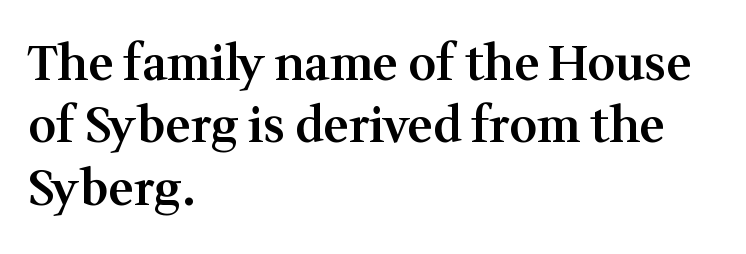
The image shows 48 px semibold serif type, upright; set left-aligned, normal line spacing (1.3x), normal letter spacing, not underlined; medium stroke contrast and a medium x-height.
